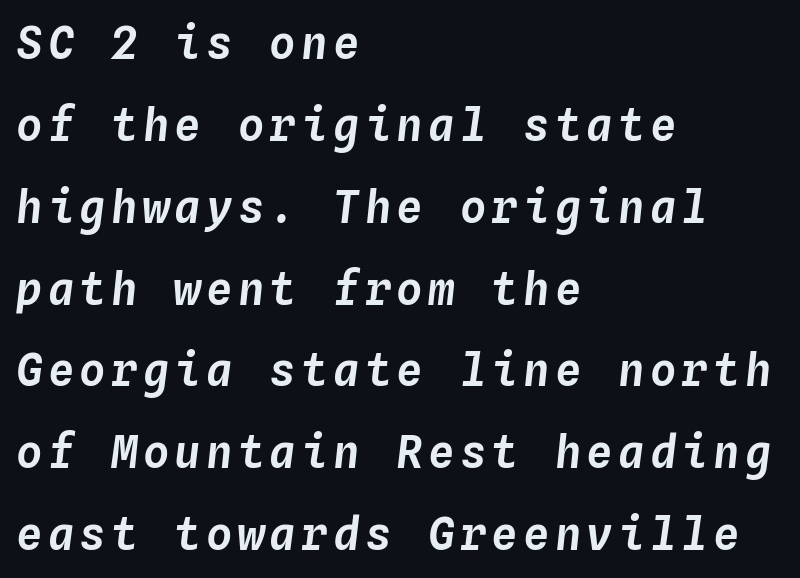
{"italic": "yes", "lean": "right", "slant_degrees": 4, "width": "normal", "stroke_contrast": "low", "x_height": "medium", "monospaced": "yes", "underline": "no", "align": "left", "line_spacing_ratio": 1.86, "glyph_px": 44}
